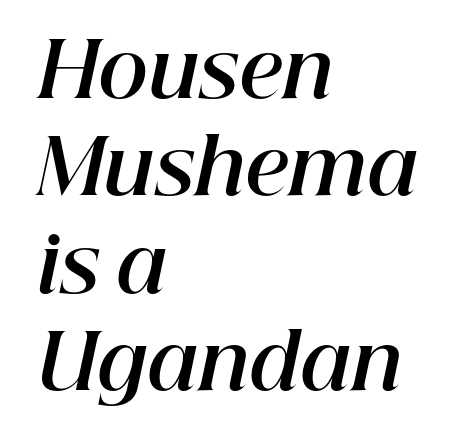
Q: Is the text bold? A: Yes.
Q: Is the text italic (slanted)? A: Yes, it leans right by about 12 degrees.
Q: Is the text underlined? A: No.
Q: How is the paragraph aligned? A: Left-aligned.
Q: Is the spacing between letters normal or unusually wide? A: Normal.
Q: Is the spacing between lines tight, normal or loose? A: Normal.
Q: Width (condensed, normal, or wide)? A: Normal.
Q: Stroke contrast? A: High.
Q: x-height? A: Medium.
Q: Monospaced? A: No.
